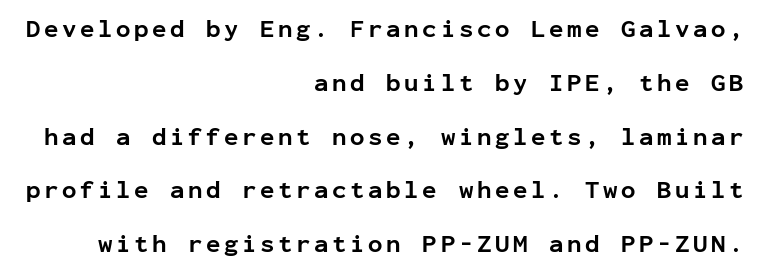
Q: Is the text bold? A: Yes.
Q: Is the text italic (slanted)? A: No, it is upright.
Q: Is the text underlined? A: No.
Q: How is the paragraph aligned? A: Right-aligned.
Q: Is the spacing between lines tight, normal or loose? A: Loose.
